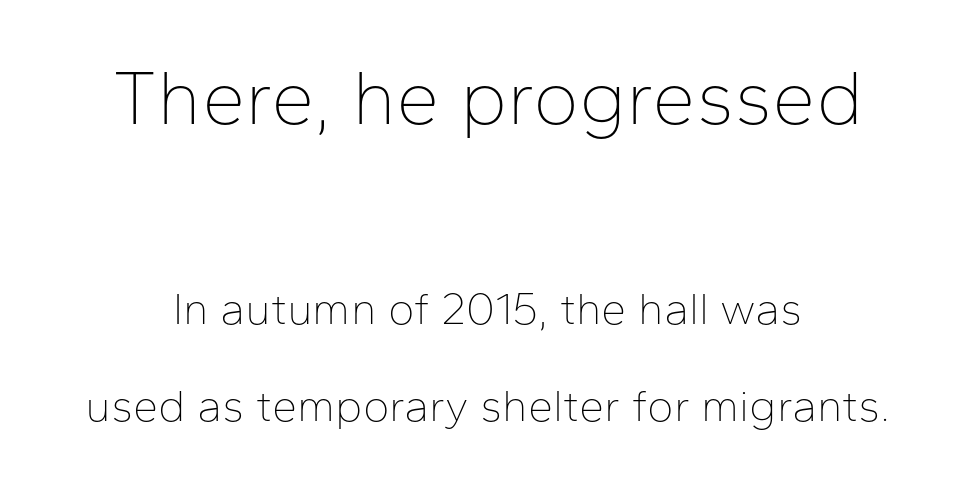
The lines are spread far apart with generous leading. Unbolded letterforms with no extra heft. Reading down the block, each line starts at a different indent, mirrored at its end. Whoever set this made the first block the dominant, larger element. The glyphs in this specimen are sans serif. Look at the tracking — it's just the regular setting, nothing added.
